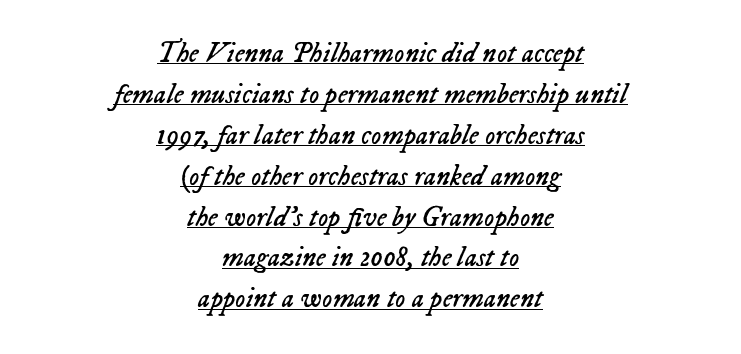
{"italic": "yes", "lean": "right", "slant_degrees": 23, "bold": "no", "weight": "regular", "width": "normal", "stroke_contrast": "low", "x_height": "medium", "monospaced": "no", "underline": "yes", "align": "center", "line_spacing": "normal", "line_spacing_ratio": 1.46, "letter_spacing": "normal", "letter_spacing_em": 0.0, "glyph_px": 28}
